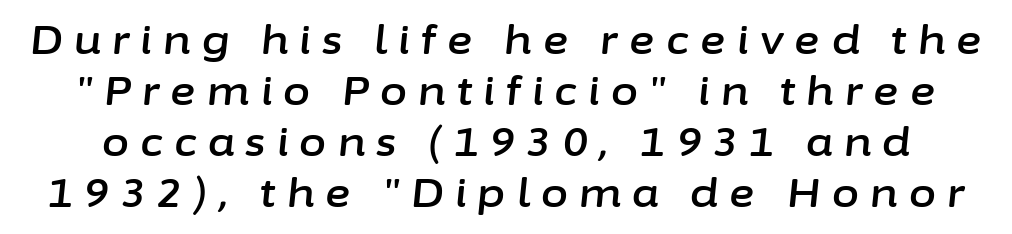
Q: Is the text italic (slanted)? A: Yes, it leans right by about 6 degrees.
Q: Is the text underlined? A: No.
Q: Is the spacing between letters normal or unusually wide? A: Unusually wide.
Q: Is the spacing between lines tight, normal or loose? A: Normal.
Q: Width (condensed, normal, or wide)? A: Normal.
Q: Stroke contrast? A: Low.
Q: x-height? A: Medium.
Q: Monospaced? A: No.
